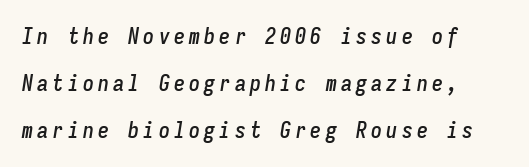
Is the block centered? No — it sits flush against the left margin. Quick note: interline space is abundant. It's the slanting kind of type. Check the space under the baseline: it is left empty.
